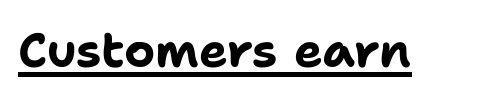
{"serif": "no", "italic": "no", "bold": "yes", "weight": "bold", "width": "normal", "stroke_contrast": "low", "x_height": "medium", "monospaced": "no", "underline": "yes", "letter_spacing": "normal", "letter_spacing_em": 0.0, "glyph_px": 48}
